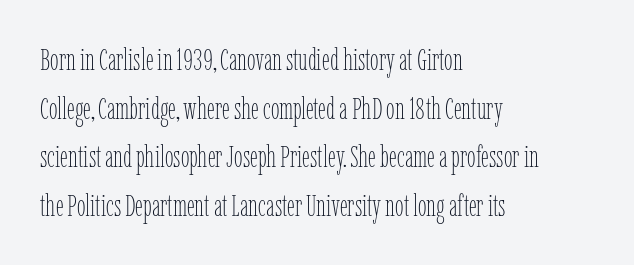
The image shows 31 px thin, condensed type, upright; set left-aligned, normal line spacing (1.57x), normal letter spacing, not underlined; low stroke contrast and a medium x-height.
